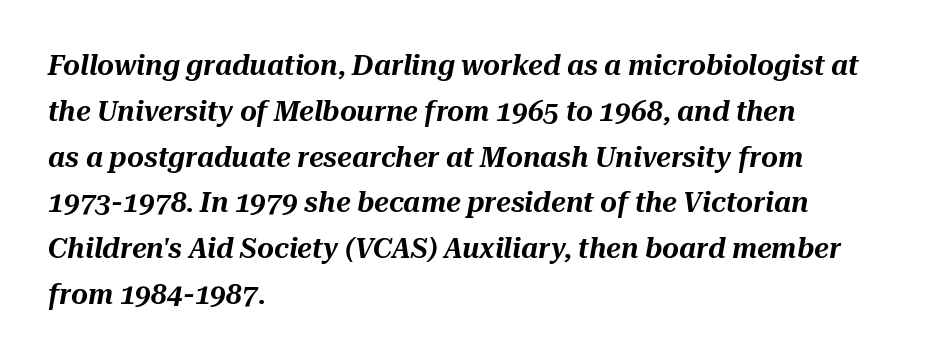
The image shows 29 px text type, italic (leaning right); set left-aligned, normal line spacing (1.58x), normal letter spacing, not underlined; medium stroke contrast and a medium x-height.
